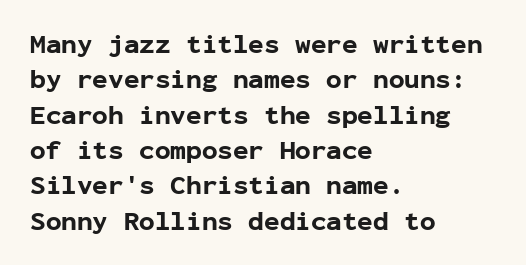
Normally led — the rows are evenly, conventionally spaced. A roman cut, with each character standing at attention. The gaps between neighbouring characters are ordinary and unremarkable. The words here are not underlined. Left-aligned paragraph, ragged on the right. The typesetting leans heavy: a genuine bold.
